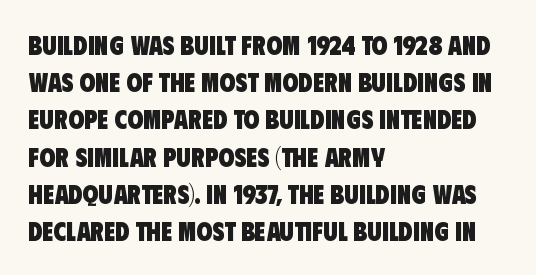
{"bold": "yes", "underline": "no", "align": "left", "line_spacing": "normal", "line_spacing_ratio": 1.43, "letter_spacing": "normal", "letter_spacing_em": 0.0, "glyph_px": 26}
